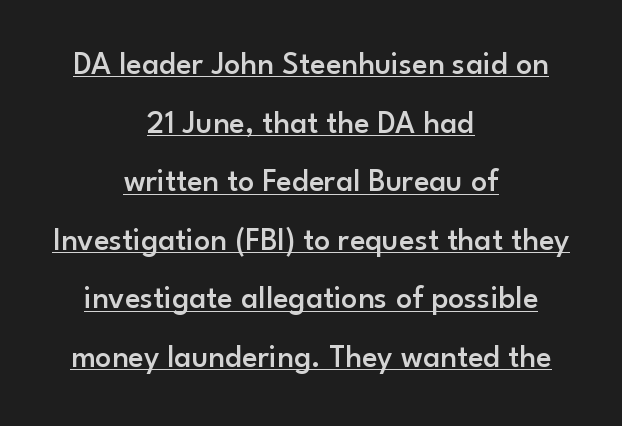
{"serif": "no", "italic": "no", "bold": "semi", "weight": "semibold", "width": "normal", "stroke_contrast": "low", "x_height": "small", "monospaced": "no", "underline": "yes", "align": "center", "line_spacing_ratio": 1.83, "letter_spacing": "normal", "letter_spacing_em": 0.0, "glyph_px": 32}
